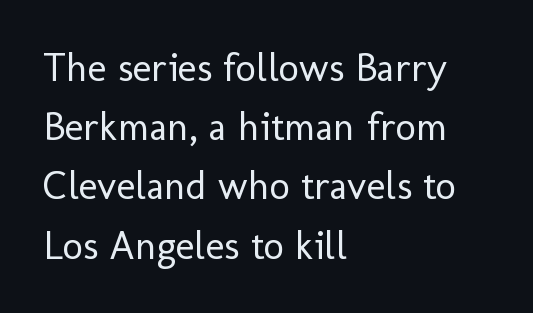
{"serif": "no", "italic": "no", "bold": "no", "weight": "regular", "width": "normal", "stroke_contrast": "low", "x_height": "medium", "monospaced": "no", "underline": "no", "align": "left", "line_spacing": "normal", "line_spacing_ratio": 1.48, "letter_spacing": "normal", "letter_spacing_em": 0.0, "glyph_px": 40}
